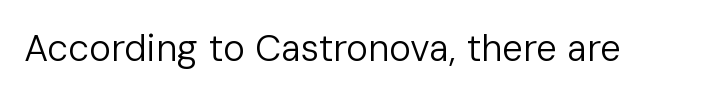
Weight: not bold — regular or lighter. Here the designer chose a conventional face with non-uniform glyph widths. The passage shown is typeset with a sans-serif family. The glyphs are unaccompanied by any horizontal stroke below them. The typography opts for an upright posture over an oblique one. Honestly, the letter spacing is just normal — you wouldn't notice it.
